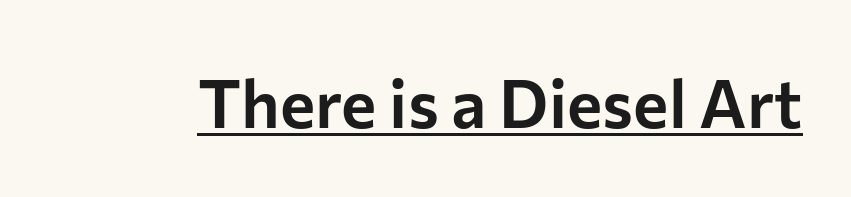
{"serif": "no", "italic": "no", "width": "normal", "stroke_contrast": "low", "x_height": "medium", "monospaced": "no", "underline": "yes", "letter_spacing": "normal", "letter_spacing_em": 0.0, "glyph_px": 67}
